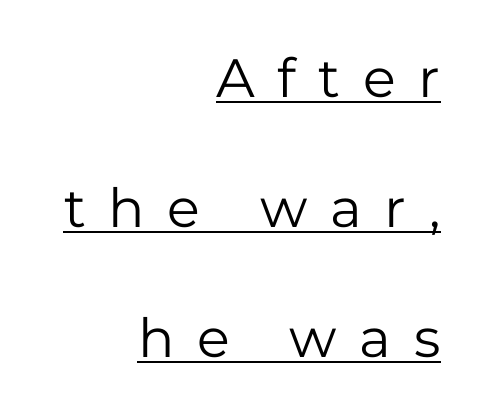
The image shows 54 px regular-weight sans-serif type, upright; set right-aligned, loose line spacing (2.41x), unusually wide letter spacing (+0.42 em), underlined; low stroke contrast and a medium x-height.
